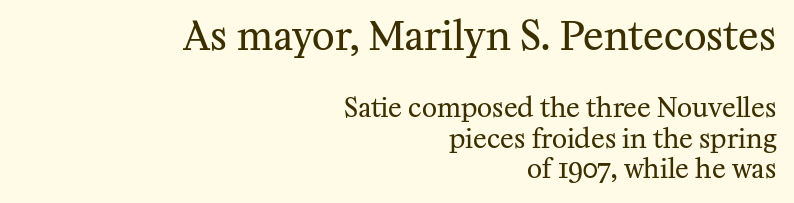
The text was rendered using a seriffed face with decorative stroke endings. Nobody drew a line under any word here. This sample is right-justified, so line beginnings fall wherever the words allow. Designer's note — italics off, roman on. Of the two passages, the one on top uses the larger point size. The letters look calm and open, with moderate or lighter stems.
